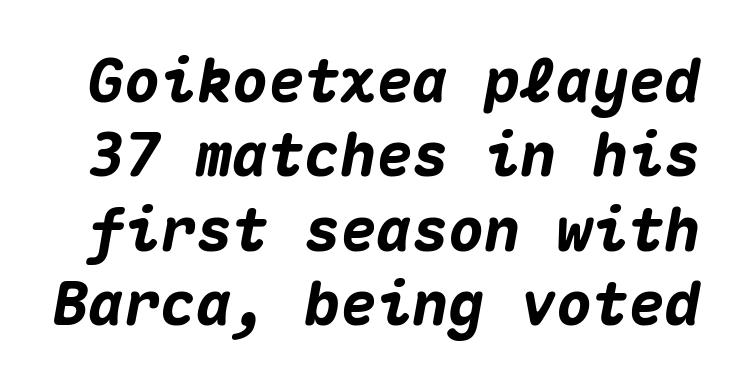
The image shows 60 px heavy type, italic (leaning right), monospaced; set line spacing 1.24x, normal letter spacing, not underlined; medium stroke contrast and a medium x-height.
